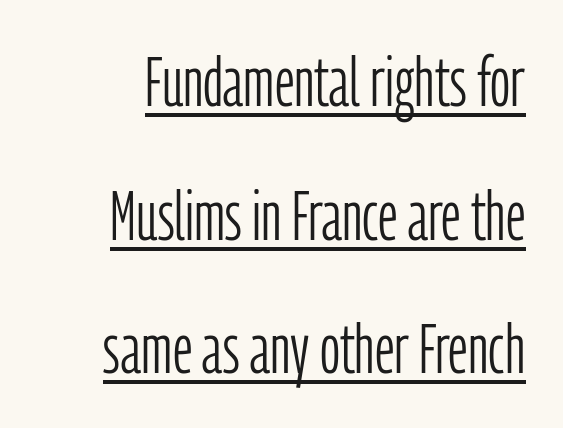
The image shows 70 px light, condensed sans-serif type, upright; set loose line spacing (1.91x), normal letter spacing, underlined; low stroke contrast and a medium x-height.
